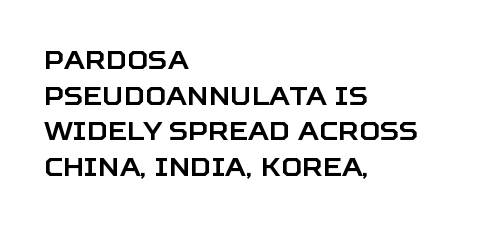
Q: Is the text italic (slanted)? A: No, it is upright.
Q: Is the text underlined? A: No.
Q: How is the paragraph aligned? A: Left-aligned.
Q: Is the spacing between letters normal or unusually wide? A: Normal.
Q: Is the spacing between lines tight, normal or loose? A: Normal.
